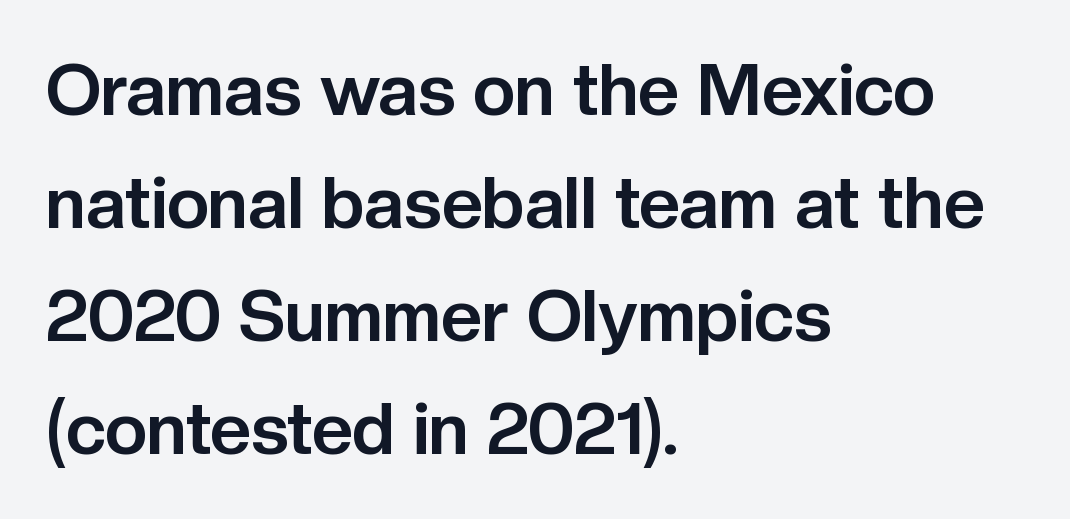
{"serif": "no", "italic": "no", "bold": "yes", "weight": "bold", "width": "normal", "stroke_contrast": "low", "x_height": "medium", "monospaced": "no", "underline": "no", "align": "left", "line_spacing": "normal", "line_spacing_ratio": 1.57, "letter_spacing": "normal", "letter_spacing_em": 0.0, "glyph_px": 72}
